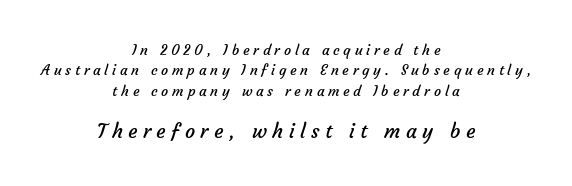
The image shows 20 px text type; set centered, normal line spacing (1.46x), unusually wide letter spacing (+0.27 em), not underlined; the second (bottom) block is 1.43x larger.
